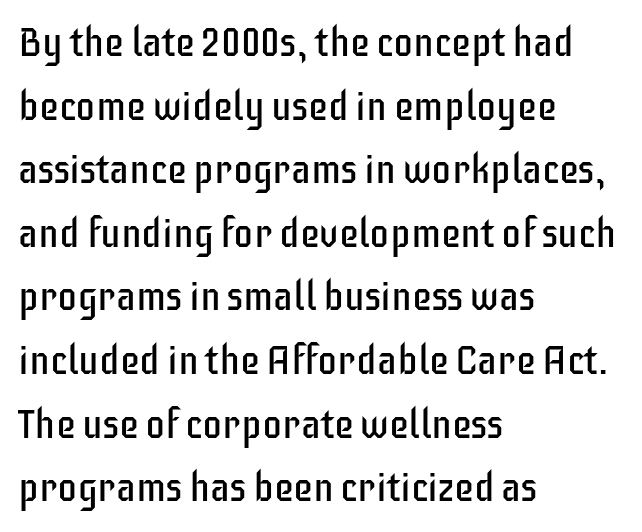
Caption: standard tracking, unaltered. Think of a printed novel: that variable character pitch is what you see here. Interline gaps are of average width in this sample. A typesetter would label this face a sans.
